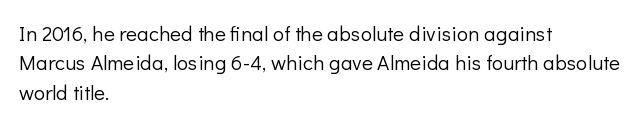
The image shows 21 px text type, upright; set left-aligned, normal line spacing (1.4x), normal letter spacing, not underlined.
